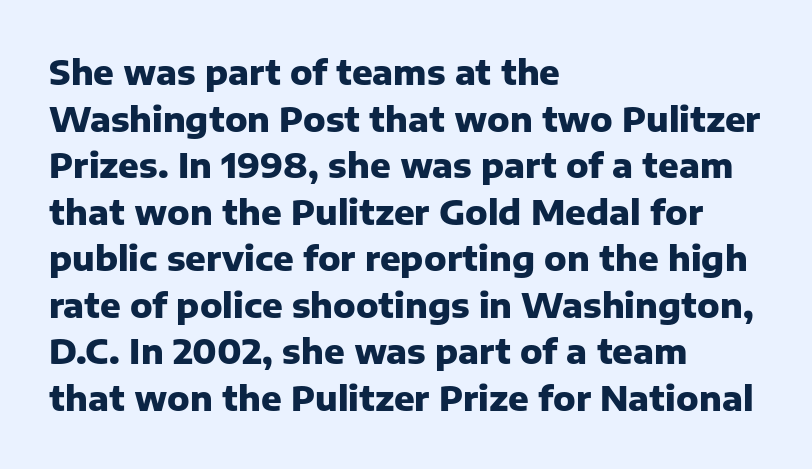
Q: Is the text bold? A: Yes.
Q: Is the text italic (slanted)? A: No, it is upright.
Q: Is the typeface a serif or a sans-serif typeface? A: Sans-serif.
Q: Is the text underlined? A: No.
Q: How is the paragraph aligned? A: Left-aligned.
Q: Is the spacing between letters normal or unusually wide? A: Normal.
Q: Is the spacing between lines tight, normal or loose? A: Normal.
Q: Width (condensed, normal, or wide)? A: Normal.
Q: Stroke contrast? A: Low.
Q: x-height? A: Medium.
Q: Monospaced? A: No.
